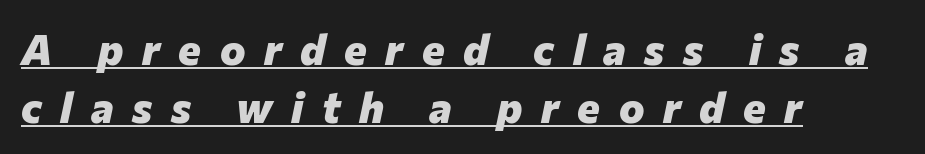
Q: Is the text bold? A: Yes.
Q: Is the text italic (slanted)? A: Yes, it leans right by about 12 degrees.
Q: Is the text underlined? A: Yes.
Q: How is the paragraph aligned? A: Left-aligned.
Q: Is the spacing between letters normal or unusually wide? A: Unusually wide.
Q: Is the spacing between lines tight, normal or loose? A: Normal.
Q: Width (condensed, normal, or wide)? A: Normal.
Q: Stroke contrast? A: Low.
Q: x-height? A: Medium.
Q: Monospaced? A: No.
